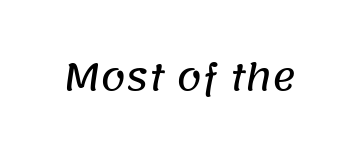
The image shows 36 px sans-serif type; set normal letter spacing, not underlined; low stroke contrast and a large x-height.
